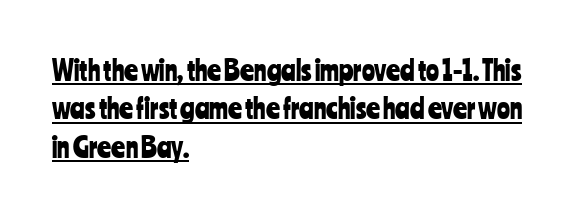
Q: Is the text italic (slanted)? A: No, it is upright.
Q: Is the text underlined? A: Yes.
Q: How is the paragraph aligned? A: Left-aligned.
Q: Is the spacing between letters normal or unusually wide? A: Normal.
Q: Is the spacing between lines tight, normal or loose? A: Normal.
